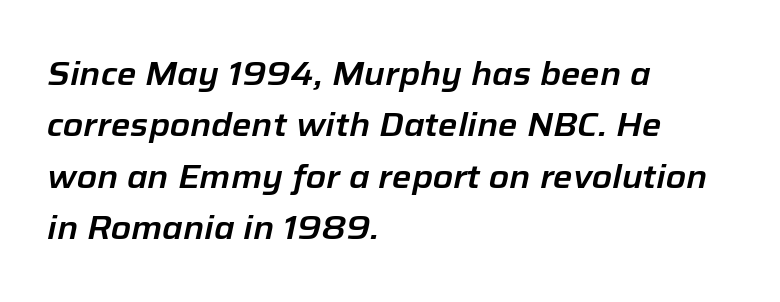
Q: Is the text italic (slanted)? A: Yes, it leans right by about 12 degrees.
Q: Is the text underlined? A: No.
Q: How is the paragraph aligned? A: Left-aligned.
Q: Is the spacing between letters normal or unusually wide? A: Normal.
Q: Is the spacing between lines tight, normal or loose? A: Normal.
Q: Width (condensed, normal, or wide)? A: Normal.
Q: Stroke contrast? A: Low.
Q: x-height? A: Medium.
Q: Monospaced? A: No.
